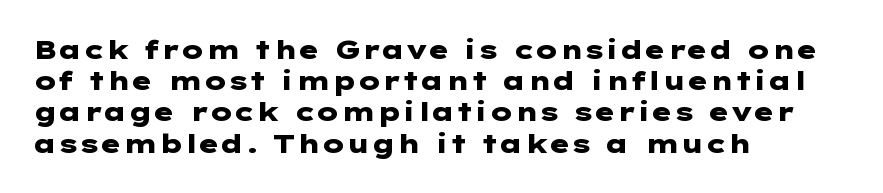
The image shows 26 px bold type, upright; set left-aligned, line spacing 1.2x, normal letter spacing, not underlined.
